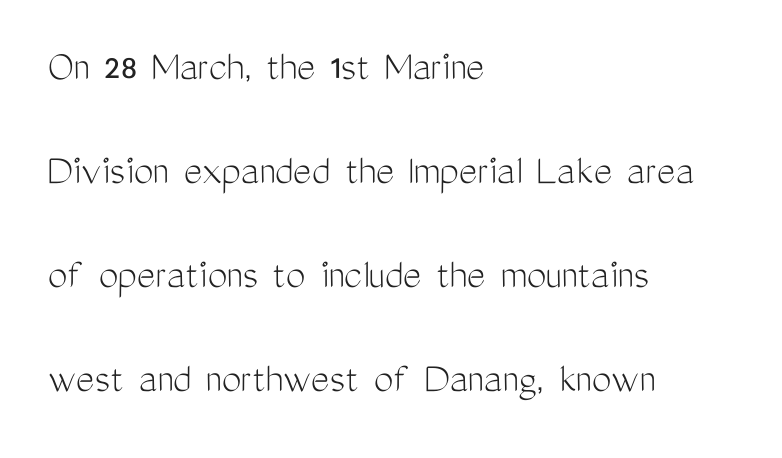
Q: Is the text bold? A: No.
Q: Is the text italic (slanted)? A: No, it is upright.
Q: Is the typeface a serif or a sans-serif typeface? A: Sans-serif.
Q: Is the text underlined? A: No.
Q: How is the paragraph aligned? A: Left-aligned.
Q: Is the spacing between letters normal or unusually wide? A: Normal.
Q: Is the spacing between lines tight, normal or loose? A: Loose.
Q: Width (condensed, normal, or wide)? A: Condensed.
Q: Stroke contrast? A: Medium.
Q: x-height? A: Medium.
Q: Monospaced? A: No.
